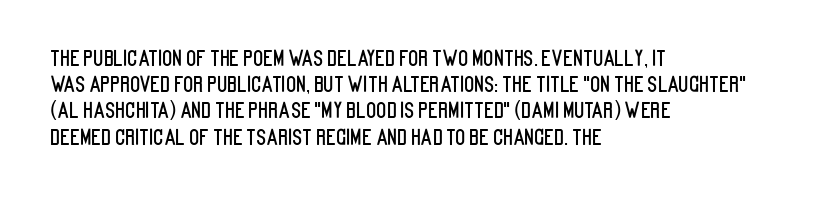
{"italic": "no", "underline": "no", "align": "left", "line_spacing": "normal", "line_spacing_ratio": 1.25, "letter_spacing": "normal", "letter_spacing_em": 0.0, "glyph_px": 21}
